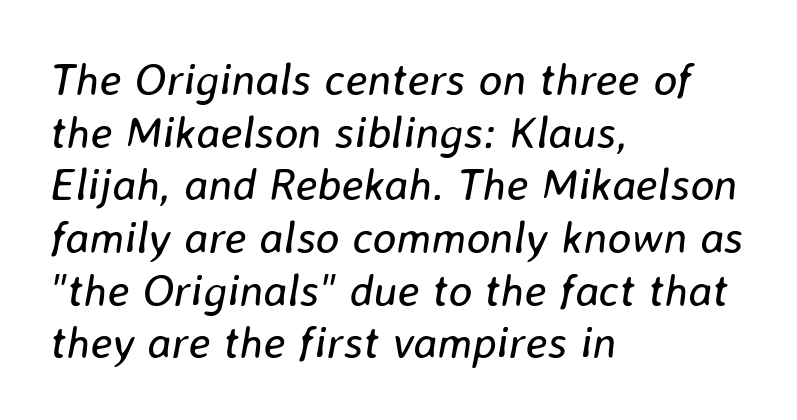
Q: Is the text bold? A: No.
Q: Is the text italic (slanted)? A: Yes, it leans right by about 8 degrees.
Q: Is the text underlined? A: No.
Q: How is the paragraph aligned? A: Left-aligned.
Q: Is the spacing between letters normal or unusually wide? A: Normal.
Q: Width (condensed, normal, or wide)? A: Normal.
Q: Stroke contrast? A: Low.
Q: x-height? A: Medium.
Q: Monospaced? A: No.
